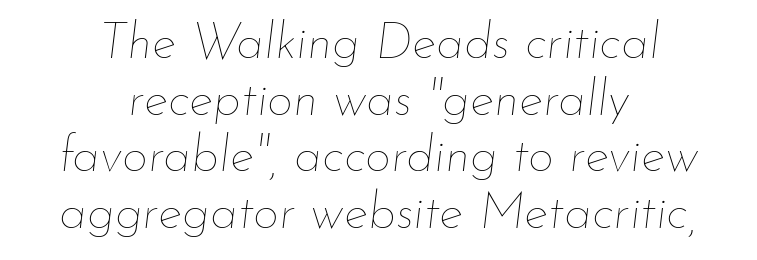
Q: Is the text bold? A: No.
Q: Is the text italic (slanted)? A: Yes, it leans right by about 7 degrees.
Q: Is the text underlined? A: No.
Q: How is the paragraph aligned? A: Centered.
Q: Is the spacing between letters normal or unusually wide? A: Normal.
Q: Is the spacing between lines tight, normal or loose? A: Tight.
Q: Width (condensed, normal, or wide)? A: Normal.
Q: Stroke contrast? A: Low.
Q: x-height? A: Small.
Q: Monospaced? A: No.
